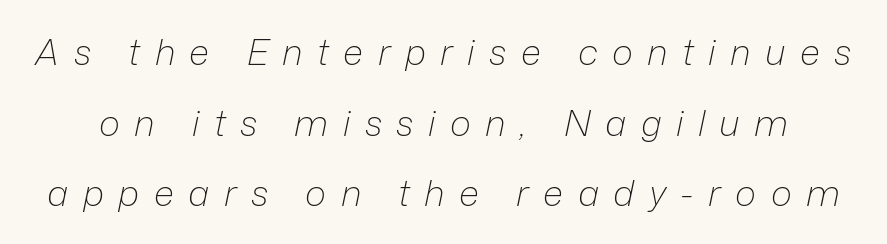
The image shows 36 px light type, italic (leaning right); set loose line spacing (1.96x), unusually wide letter spacing (+0.4 em), not underlined; low stroke contrast and a medium x-height.
